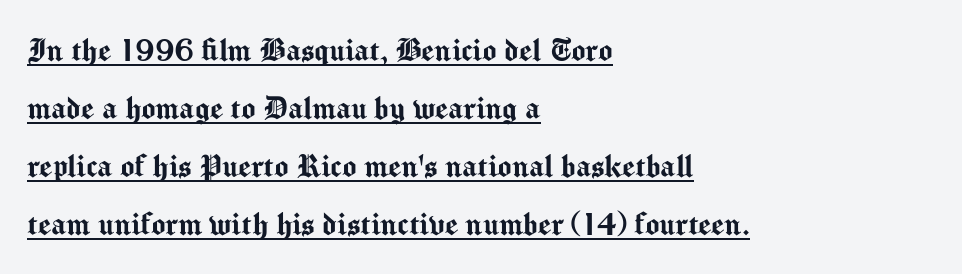
{"serif": "no", "italic": "no", "width": "normal", "stroke_contrast": "medium", "x_height": "medium", "monospaced": "no", "underline": "yes", "align": "left", "line_spacing": "normal", "line_spacing_ratio": 1.57, "letter_spacing": "normal", "letter_spacing_em": 0.0, "glyph_px": 37}
